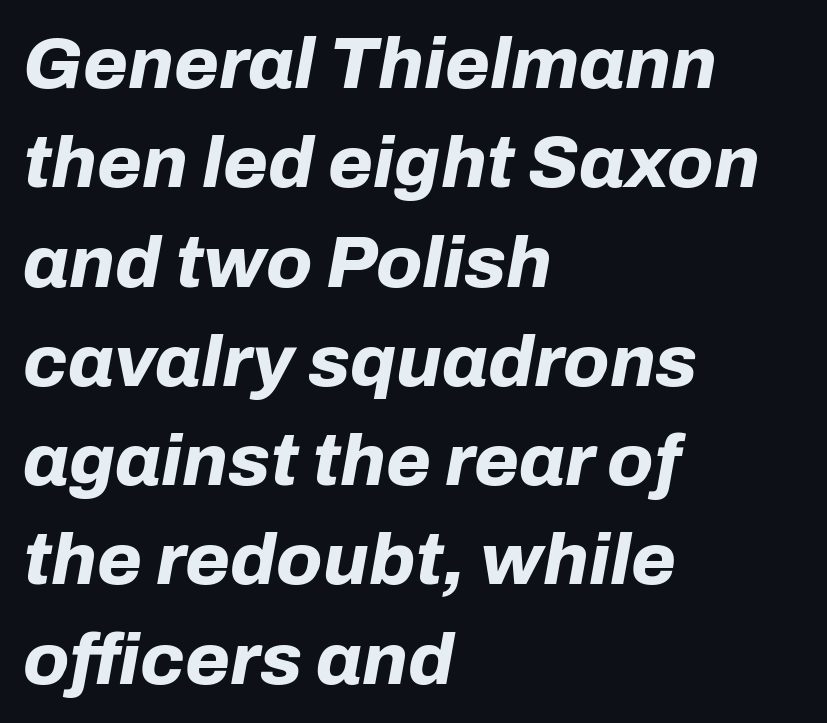
The image shows 73 px bold type, italic (leaning right); set left-aligned, normal line spacing (1.36x), normal letter spacing, not underlined; low stroke contrast and a medium x-height.
